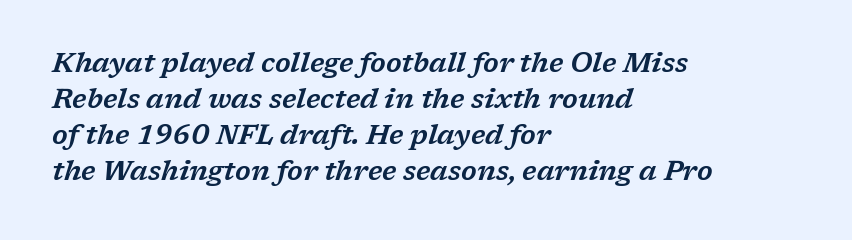
Q: Is the text italic (slanted)? A: Yes, it leans right by about 17 degrees.
Q: Is the text underlined? A: No.
Q: How is the paragraph aligned? A: Left-aligned.
Q: Is the spacing between letters normal or unusually wide? A: Normal.
Q: Is the spacing between lines tight, normal or loose? A: Normal.
